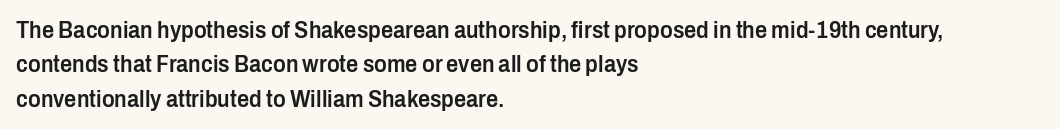
The image shows 24 px text type, upright; set left-aligned, normal line spacing (1.43x), normal letter spacing, not underlined.
